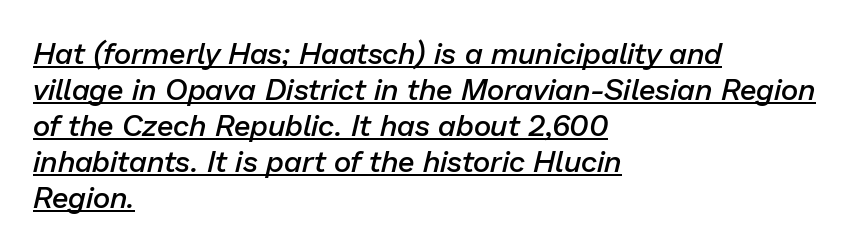
{"italic": "yes", "lean": "right", "slant_degrees": 13, "bold": "semi", "weight": "semibold", "width": "normal", "stroke_contrast": "low", "x_height": "medium", "monospaced": "no", "underline": "yes", "align": "left", "line_spacing_ratio": 1.2, "letter_spacing": "normal", "letter_spacing_em": 0.0, "glyph_px": 30}
